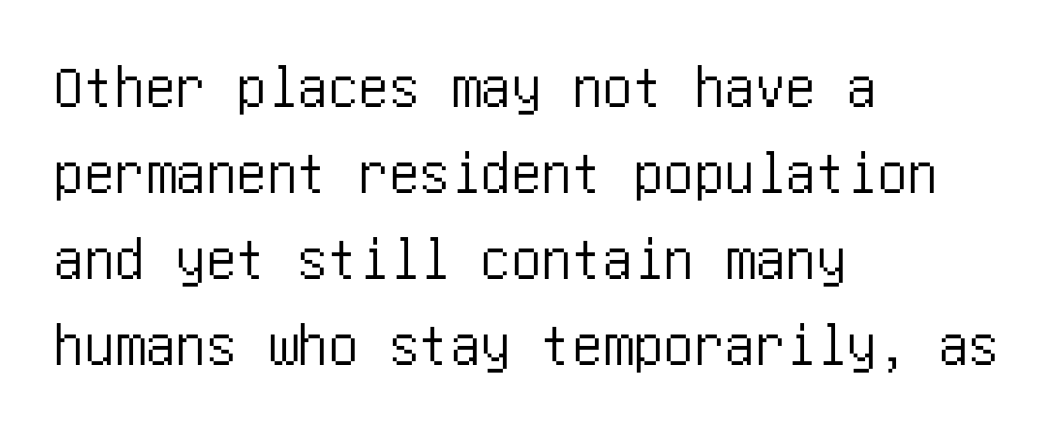
{"serif": "no", "italic": "no", "width": "condensed", "stroke_contrast": "low", "x_height": "large", "underline": "no", "align": "left", "line_spacing": "normal", "line_spacing_ratio": 1.41, "letter_spacing": "normal", "letter_spacing_em": 0.0, "glyph_px": 61}
